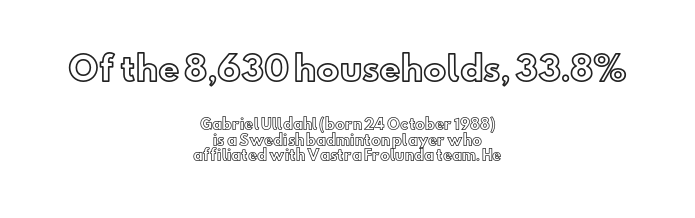
Varying glyph widths throughout — classic text-font behaviour. The face used here is rendered with its standard letterfit. A clean baseline with only descenders dipping below it. The vertical gap from one line to the next is small. Does the copy run flush right? No — it is centered line by line.
